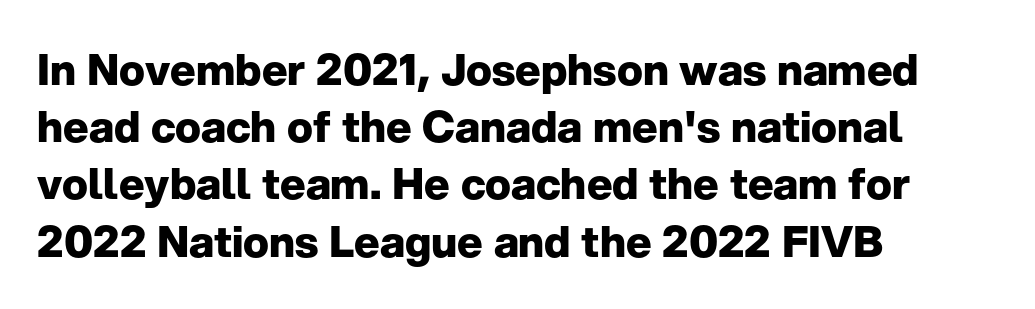
The specimen omits any rule beneath the text block's lines. This block has exactly the height ordinary leading produces. The rag falls on the right side of this text block. Here the designer chose a conventional face with non-uniform glyph widths.
